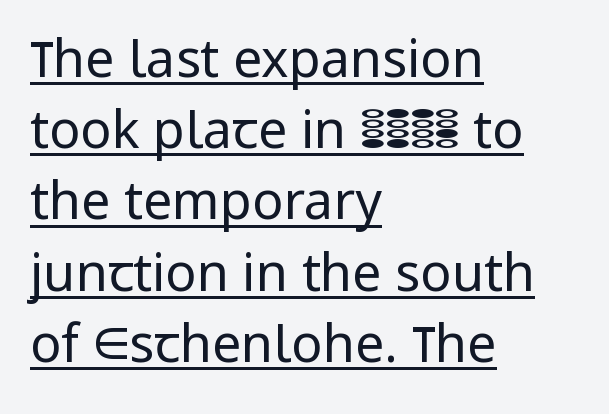
Q: Is the text bold? A: No.
Q: Is the text italic (slanted)? A: No, it is upright.
Q: Is the typeface a serif or a sans-serif typeface? A: Sans-serif.
Q: Is the text underlined? A: Yes.
Q: How is the paragraph aligned? A: Left-aligned.
Q: Is the spacing between letters normal or unusually wide? A: Normal.
Q: Is the spacing between lines tight, normal or loose? A: Normal.
Q: Width (condensed, normal, or wide)? A: Normal.
Q: Stroke contrast? A: Low.
Q: x-height? A: Medium.
Q: Monospaced? A: No.
